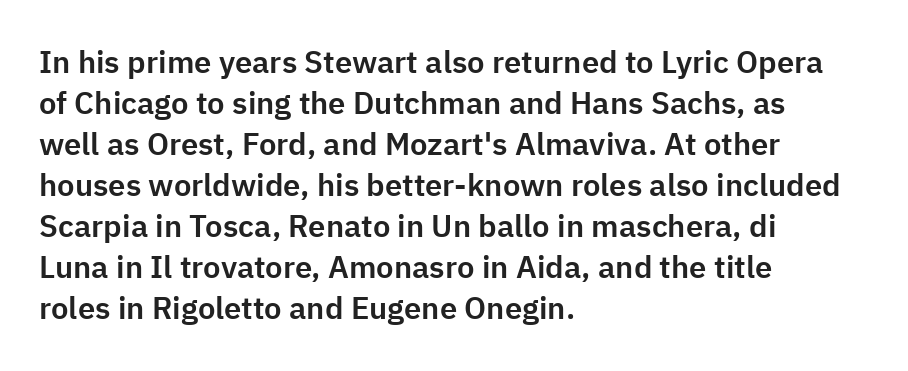
The image shows 31 px sans-serif type, upright; set left-aligned, normal line spacing (1.32x), normal letter spacing, not underlined; low stroke contrast and a medium x-height.
